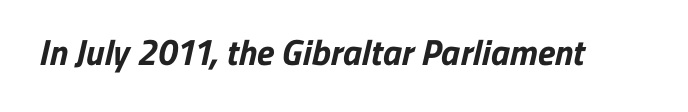
Q: Is the text bold? A: Yes.
Q: Is the typeface a serif or a sans-serif typeface? A: Sans-serif.
Q: Is the text underlined? A: No.
Q: Is the spacing between letters normal or unusually wide? A: Normal.
Q: Width (condensed, normal, or wide)? A: Normal.
Q: Stroke contrast? A: Low.
Q: x-height? A: Medium.
Q: Monospaced? A: No.
